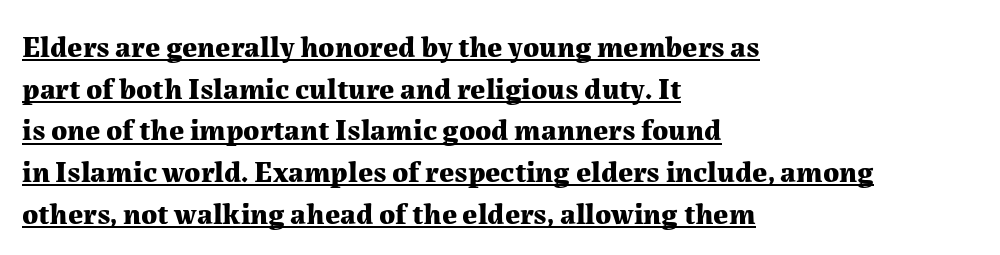
{"serif": "yes", "italic": "no", "bold": "yes", "weight": "bold", "width": "normal", "stroke_contrast": "medium", "x_height": "medium", "monospaced": "no", "underline": "yes", "align": "left", "line_spacing": "normal", "line_spacing_ratio": 1.39, "letter_spacing": "normal", "letter_spacing_em": 0.0, "glyph_px": 30}
